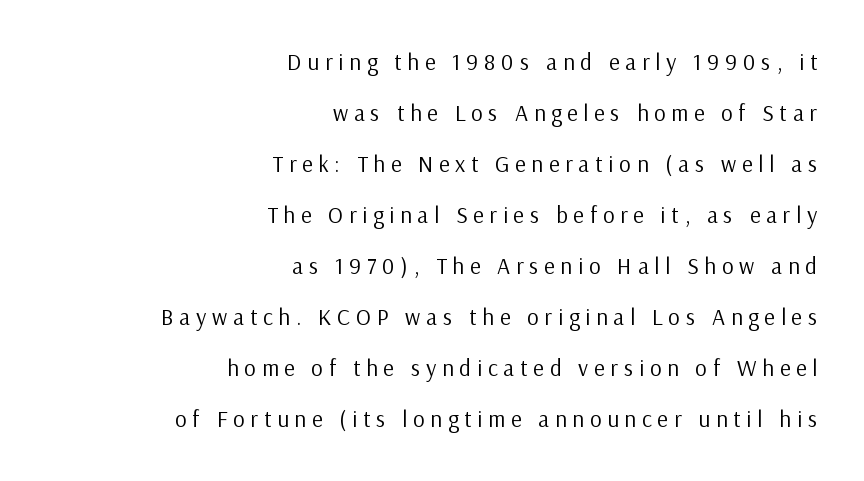
Regarding leading, the lines here are spaced well apart. Does the lettering tilt? It doesn't — this is upright. Here the glyphs are tracked loosely, breaking word shapes into spaced letters. Each row of text sits above clean, open space. No heavy texture on the line: the type isn't bold. The compositor pushed each line to the right boundary.
